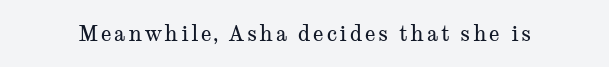
Nope, not italic — everything's standing straight. Weight: regular or lighter. This rendering features lettering with no underline.
